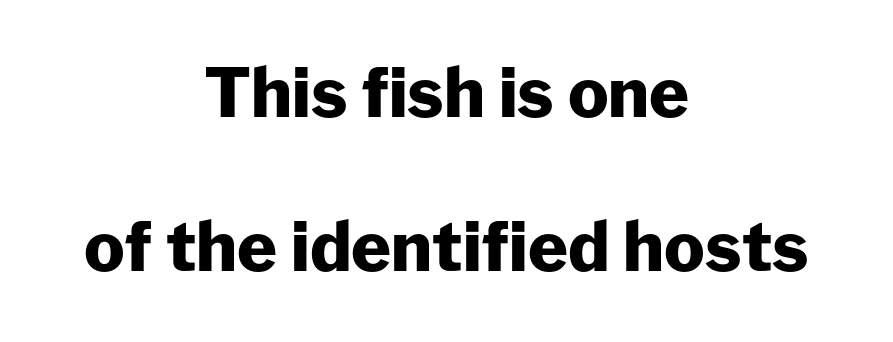
The line-height multiplier appears high, well above default. The line texture is even and compact thanks to regular tracking. Set as a true bold cut, around the 700 mark. Anything drawn beneath the words? Only blank space. Is there any slant? The stems are plumb. Character widths vary here, with narrow letters taking less room than wide ones.
